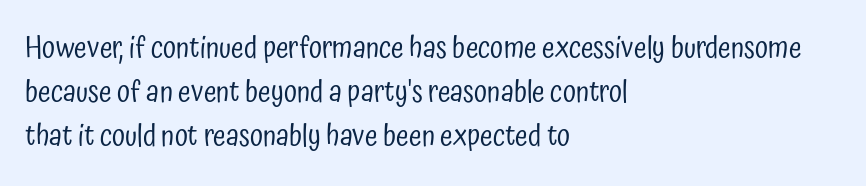
The image shows 29 px regular-weight, condensed sans-serif type, upright; set left-aligned, normal line spacing (1.51x), normal letter spacing, not underlined; low stroke contrast and a medium x-height.
